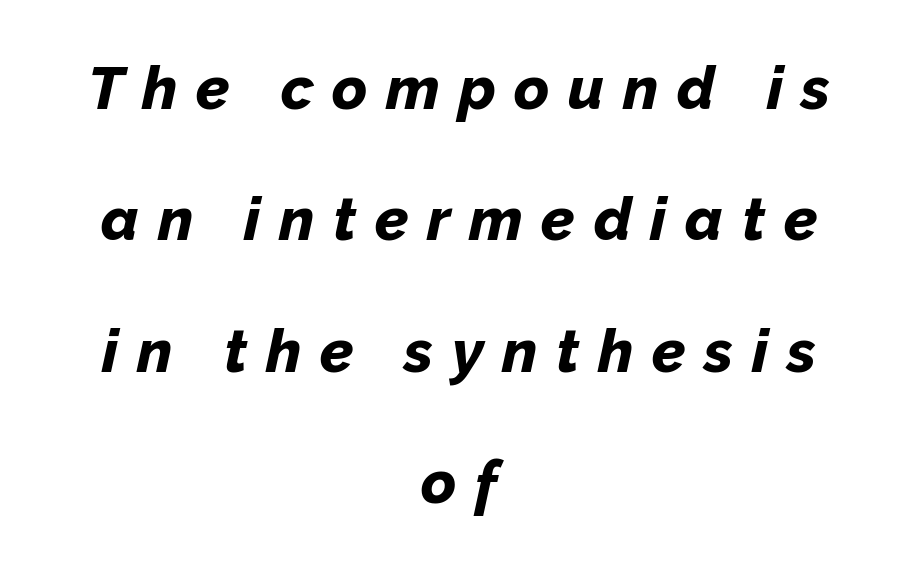
{"italic": "yes", "lean": "right", "slant_degrees": 12, "bold": "yes", "weight": "bold", "width": "normal", "stroke_contrast": "low", "x_height": "medium", "monospaced": "no", "underline": "no", "align": "center", "line_spacing": "loose", "line_spacing_ratio": 2.19, "letter_spacing": "wide", "letter_spacing_em": 0.31, "glyph_px": 60}
